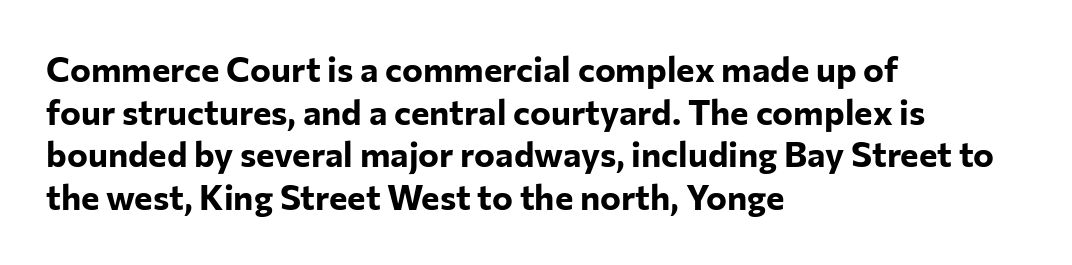
The image shows 35 px bold sans-serif type, upright; set left-aligned, line spacing 1.22x, normal letter spacing, not underlined; low stroke contrast and a medium x-height.
